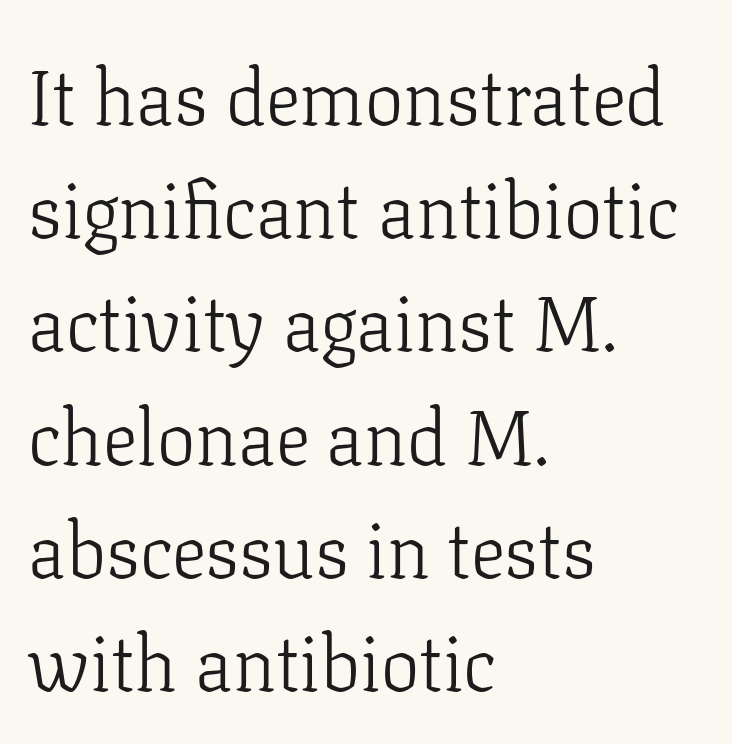
{"serif": "yes", "italic": "no", "bold": "no", "weight": "light", "width": "normal", "stroke_contrast": "low", "x_height": "medium", "monospaced": "no", "underline": "no", "align": "left", "line_spacing": "normal", "line_spacing_ratio": 1.47, "letter_spacing": "normal", "letter_spacing_em": 0.0, "glyph_px": 77}
